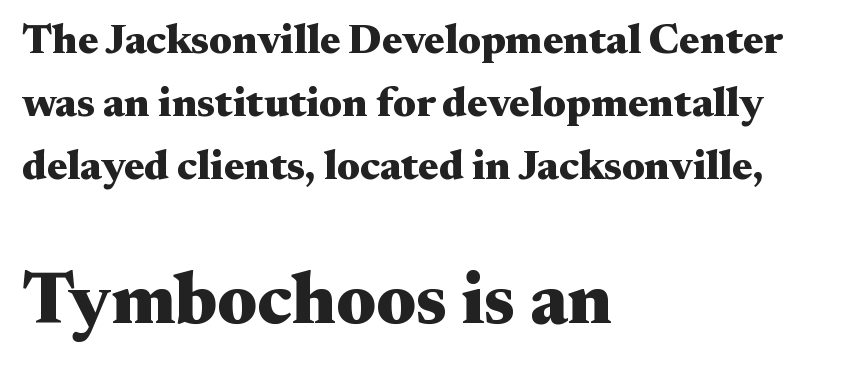
Q: Is the text bold? A: Yes.
Q: Is the text italic (slanted)? A: No, it is upright.
Q: Is the typeface a serif or a sans-serif typeface? A: Serif.
Q: Is the text underlined? A: No.
Q: How is the paragraph aligned? A: Left-aligned.
Q: Is the spacing between letters normal or unusually wide? A: Normal.
Q: Is the spacing between lines tight, normal or loose? A: Normal.
Q: Which block of text is set in a larger size, the first (top) or the second (bottom)? A: The second (bottom) one.
Q: Width (condensed, normal, or wide)? A: Wide.
Q: Stroke contrast? A: Medium.
Q: x-height? A: Small.
Q: Monospaced? A: No.
